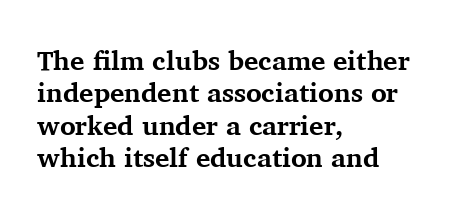
The space directly below the letters is spotless. Heavy-handed strokes throughout: this text is bold. If you drew a ruler down the left edge, every line would touch it. Italic: no, the glyphs are upright roman. Nobody touched the tracking dial on this one.
